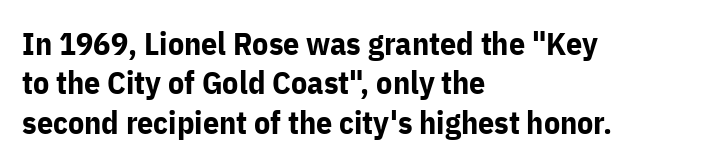
Quick note: underline off. Line starts are locked; line ends wander. Each letter keeps its own natural width here, so spacing adapts to shape. Its strokes are broad and dark, the hallmark of bold type.
